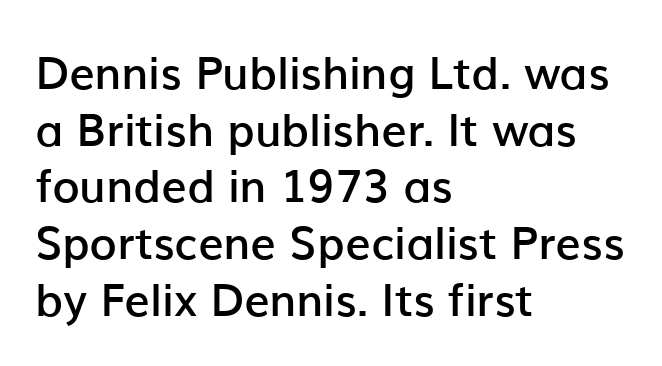
Anything drawn beneath the words? Only blank space. Italic: no, the glyphs are upright roman. The letters are semibold — heavier than regular but short of a full bold. Here the designer chose a conventional face with non-uniform glyph widths. The rows are spaced the way most documents space them. The compositor pushed each line to the left boundary.
